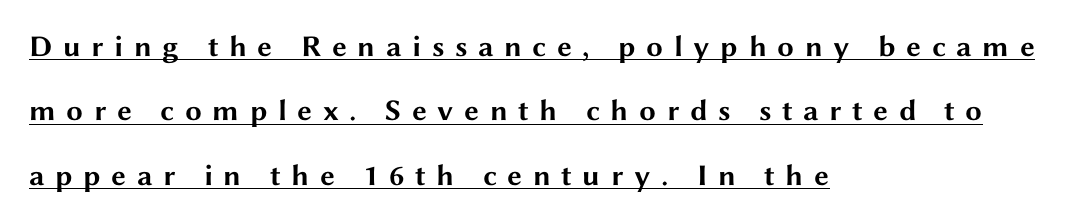
This is roman type, the default non-slanted kind. What weight is shown? A full bold with thick strokes. This sample carries an underscore along the baseline area. The glyphs in this specimen are sans serif. How would I describe the line gaps? Wide and relaxed. How are the letters spaced? Widely, with obvious added tracking.
